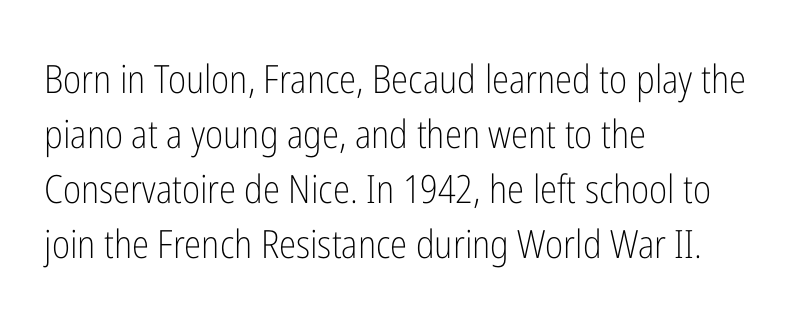
The image shows 39 px light, condensed sans-serif type, upright; set left-aligned, normal line spacing (1.41x), normal letter spacing, not underlined; low stroke contrast and a medium x-height.
